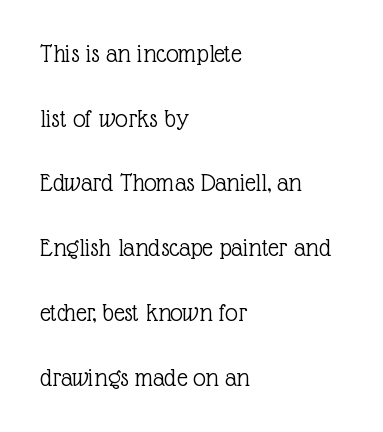
Check under the words: just untouched page. Alignment: flush left. There is no visible air inserted between adjacent glyphs. Stems here are at most as thick as an everyday book face.
